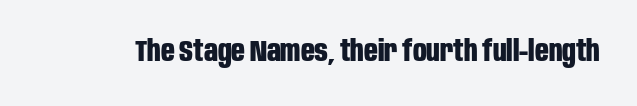
Q: Is the text bold? A: Yes.
Q: Is the text italic (slanted)? A: No, it is upright.
Q: Is the typeface a serif or a sans-serif typeface? A: Sans-serif.
Q: Is the text underlined? A: No.
Q: Is the spacing between letters normal or unusually wide? A: Normal.
Q: Width (condensed, normal, or wide)? A: Condensed.
Q: Stroke contrast? A: Low.
Q: x-height? A: Large.
Q: Monospaced? A: No.
